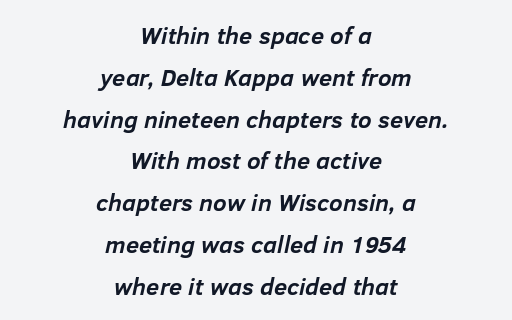
Q: Is the text bold? A: Yes.
Q: Is the text italic (slanted)? A: Yes, it leans right by about 12 degrees.
Q: Is the text underlined? A: No.
Q: How is the paragraph aligned? A: Centered.
Q: Is the spacing between letters normal or unusually wide? A: Normal.
